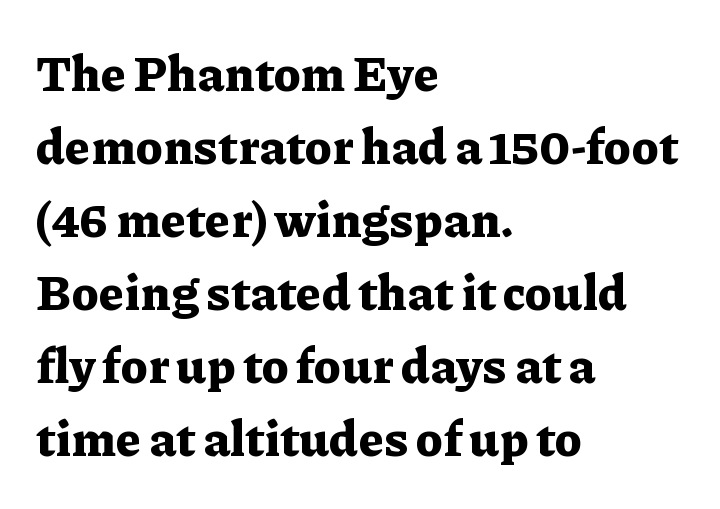
{"serif": "yes", "italic": "no", "bold": "yes", "weight": "bold", "width": "normal", "stroke_contrast": "low", "x_height": "medium", "monospaced": "no", "underline": "no", "align": "left", "line_spacing": "normal", "line_spacing_ratio": 1.49, "letter_spacing": "normal", "letter_spacing_em": 0.0, "glyph_px": 49}
